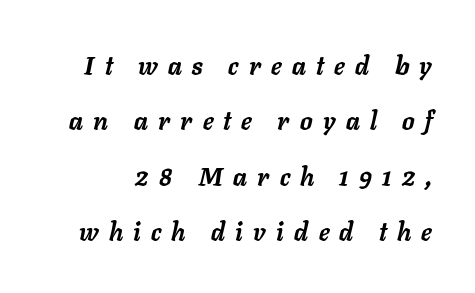
{"italic": "yes", "lean": "right", "slant_degrees": 11, "bold": "yes", "underline": "no", "line_spacing": "loose", "line_spacing_ratio": 2.22, "letter_spacing": "wide", "letter_spacing_em": 0.41, "glyph_px": 25}
